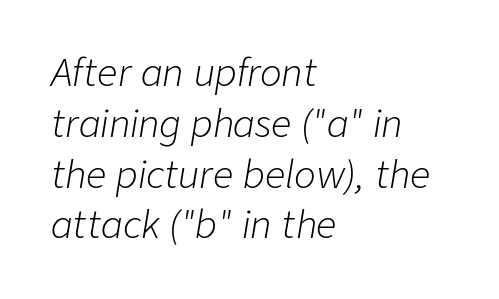
Q: Is the text bold? A: No.
Q: Is the text italic (slanted)? A: Yes, it leans right by about 9 degrees.
Q: Is the text underlined? A: No.
Q: How is the paragraph aligned? A: Left-aligned.
Q: Is the spacing between letters normal or unusually wide? A: Normal.
Q: Is the spacing between lines tight, normal or loose? A: Normal.
Q: Width (condensed, normal, or wide)? A: Normal.
Q: Stroke contrast? A: Low.
Q: x-height? A: Medium.
Q: Monospaced? A: No.
